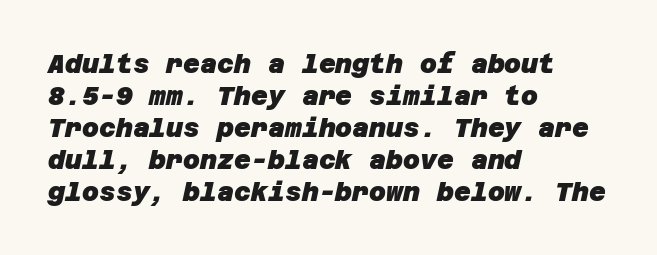
The space beneath each line is pristine and unruled. The compositor pushed each line to the left boundary. No extra tracking has been applied to these lines. Heavy, bold letterforms.
